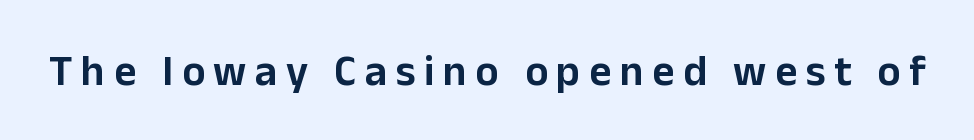
The zone under the glyphs is completely vacant. Look at the tracking — it's clearly loosened, letters drifting apart. What kind of face is this? One without serifs — a sans. The passage shown is typed in a proportional face where columns would drift. The letters stand straight up with perfectly vertical stems.
